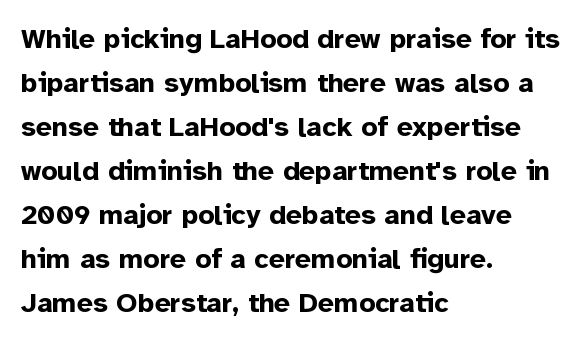
A sans-serif font was chosen for this passage. Observe the ordinary spacing: letters are neighbours, not strangers. Designer's note — italics off, roman on. Caption: multi-line text, flush left, ragged right. You'd pick this weight for a headline — it's a proper bold.
